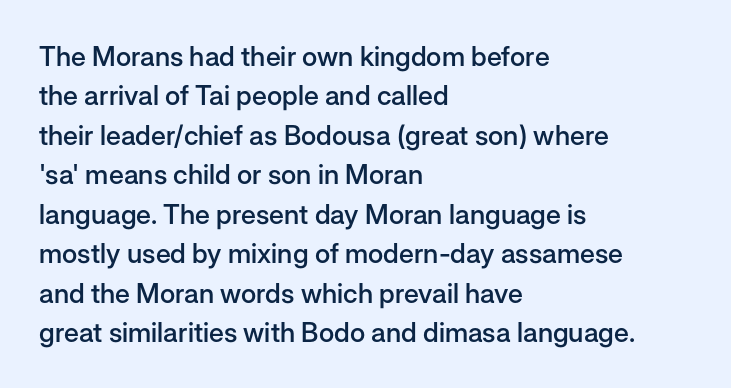
The line texture is even and compact thanks to regular tracking. The vertical gap from one line to the next is medium. It's the straight-up-and-down kind of type. I'd describe the lettering as semibold — firm but not a full bold. Layout note: lines flush left. Words float on clear page, feet unadorned.
